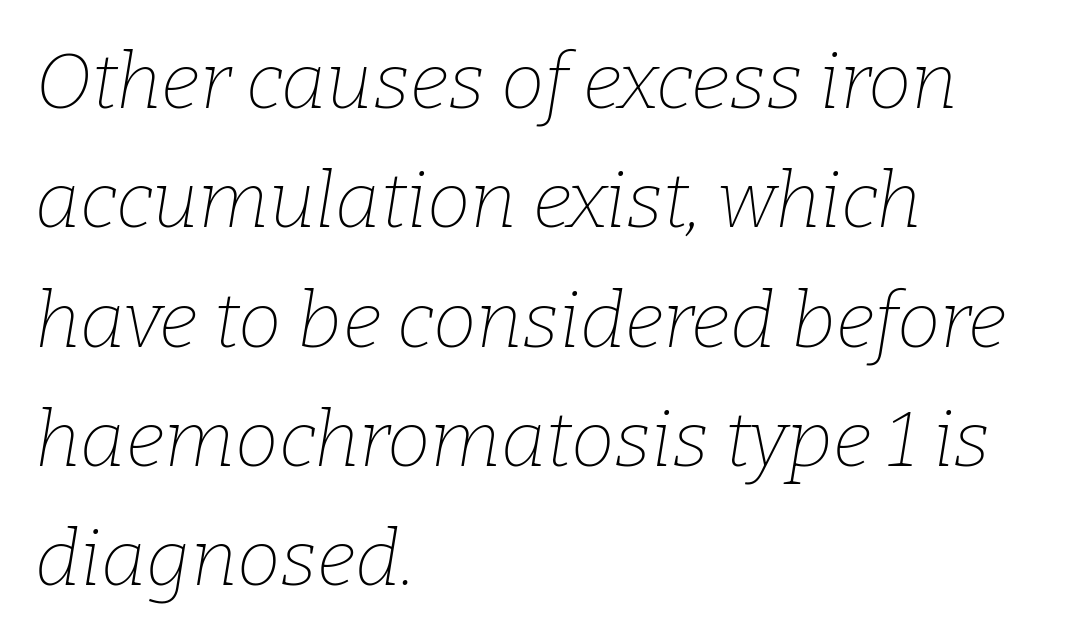
What's the leading like? Ordinary, nothing unusual. Weight class: somewhere from thin through regular. The line texture is even and compact thanks to regular tracking. Here the designer chose a conventional face with non-uniform glyph widths. The words here are not underlined.
